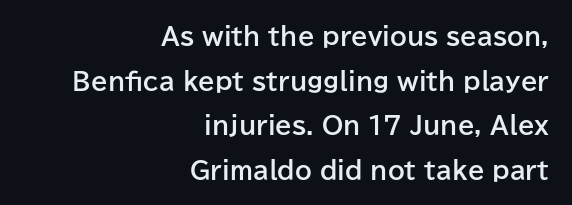
Right-aligned paragraph, ragged on the left. The glyphs are unaccompanied by any horizontal stroke below them. Quick note: not italic, upright. The sample has been set heavy, in full bold. Look at the tracking — it's just the regular setting, nothing added.
